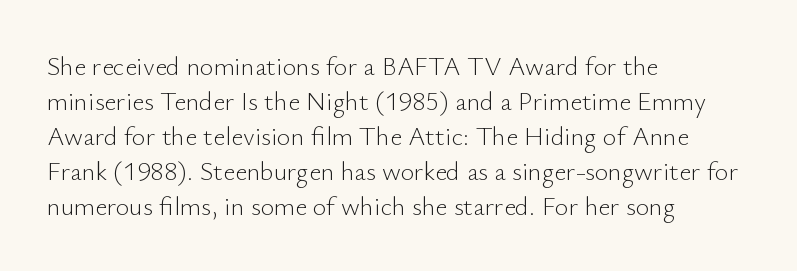
How are the letters spaced? Ordinarily, with no added tracking. Has an underline been added? It has not. Honestly, the row spacing looks completely unremarkable. The font is comparable to plain body text, perhaps lighter. Visually the block forms a straight wall on the left and a jagged coastline on the right.
